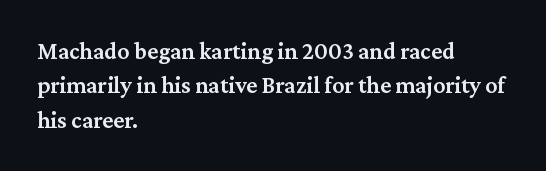
Between one letter and the next there's only the usual sliver of space. Underline: absent. Short and long lines alike share a common starting point at left. Compared with typical paragraphs, the rows here are spaced about the same.
